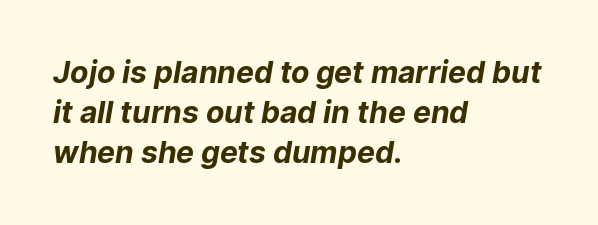
Q: Is the text bold? A: Yes.
Q: Is the typeface a serif or a sans-serif typeface? A: Sans-serif.
Q: Is the text underlined? A: No.
Q: How is the paragraph aligned? A: Left-aligned.
Q: Is the spacing between letters normal or unusually wide? A: Normal.
Q: Is the spacing between lines tight, normal or loose? A: Normal.
Q: Width (condensed, normal, or wide)? A: Normal.
Q: Stroke contrast? A: Low.
Q: x-height? A: Medium.
Q: Monospaced? A: No.
